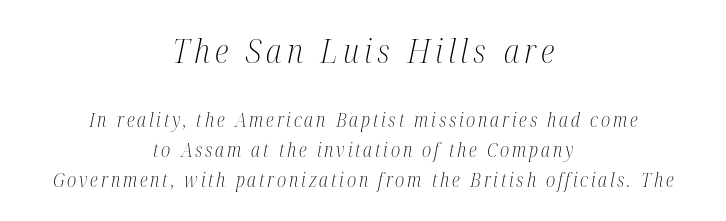
Think of a printed novel: that variable character pitch is what you see here. The composition opens big and finishes small. The rendering shows small feet on the letterforms — a serif design. The designer left line spacing at the default. Observe the lean: these are italic letterforms.
